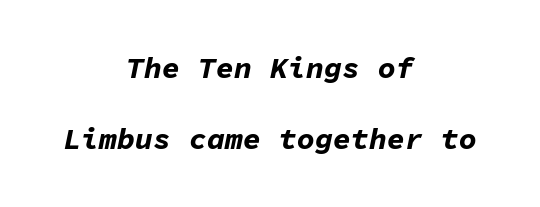
{"italic": "yes", "lean": "right", "slant_degrees": 11, "bold": "yes", "weight": "bold", "width": "normal", "stroke_contrast": "low", "x_height": "medium", "monospaced": "yes", "underline": "no", "align": "center", "line_spacing": "loose", "line_spacing_ratio": 2.37, "letter_spacing": "normal", "letter_spacing_em": 0.0, "glyph_px": 30}
